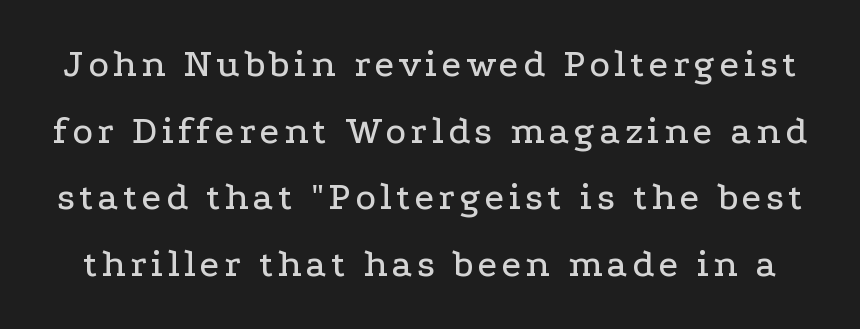
Do the characters align in a grid? No, the font is proportional. Honestly, there is no underline to notice here at all. Nope, not italic — everything's standing straight. The font family rendered here belongs to the serif group.
